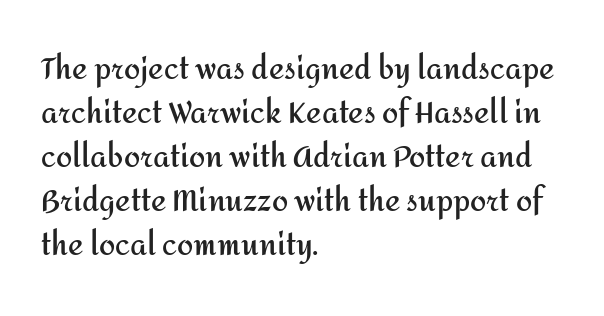
Q: Is the text bold? A: Yes.
Q: Is the text italic (slanted)? A: No, it is upright.
Q: Is the typeface a serif or a sans-serif typeface? A: Sans-serif.
Q: Is the text underlined? A: No.
Q: How is the paragraph aligned? A: Left-aligned.
Q: Is the spacing between letters normal or unusually wide? A: Normal.
Q: Is the spacing between lines tight, normal or loose? A: Normal.
Q: Width (condensed, normal, or wide)? A: Normal.
Q: Stroke contrast? A: Medium.
Q: x-height? A: Medium.
Q: Monospaced? A: No.
